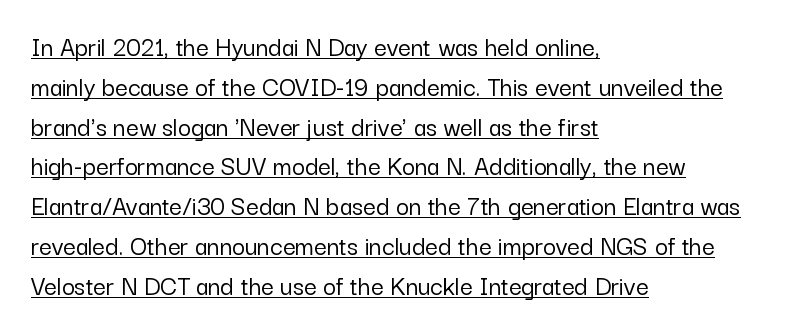
{"serif": "no", "italic": "no", "width": "normal", "stroke_contrast": "low", "x_height": "medium", "monospaced": "no", "underline": "yes", "align": "left", "line_spacing": "normal", "line_spacing_ratio": 1.42, "letter_spacing": "normal", "letter_spacing_em": 0.0, "glyph_px": 28}
